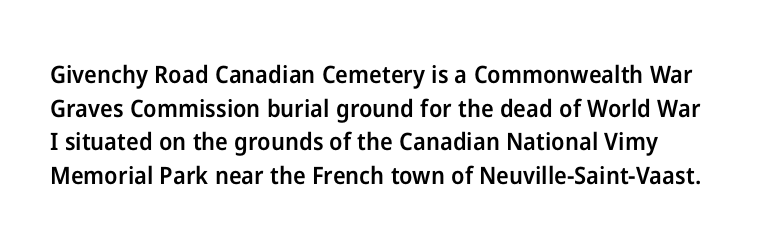
Here the glyphs are tracked normally, forming tight word shapes. If you measured baseline to baseline, you'd find a middling distance. Summary of weight: moderately heavy, a semibold. Glance below the letters and you will spot only blank space. The typography opts for an upright posture over an oblique one.
